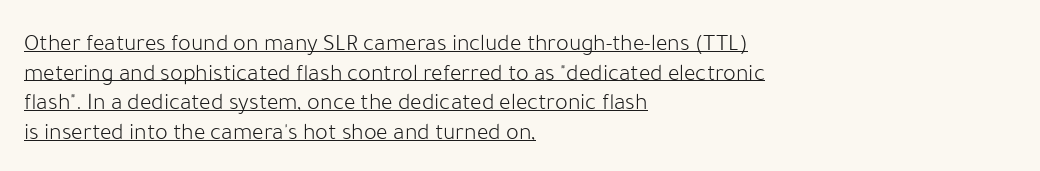
{"italic": "no", "bold": "no", "underline": "yes", "align": "left", "line_spacing_ratio": 1.23, "letter_spacing": "normal", "letter_spacing_em": 0.0, "glyph_px": 24}
